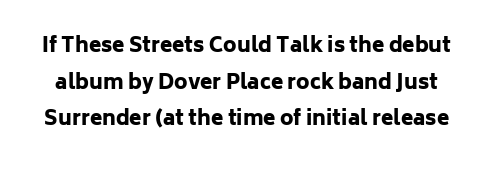
{"italic": "no", "bold": "yes", "underline": "no", "line_spacing_ratio": 1.83, "letter_spacing": "normal", "letter_spacing_em": 0.0, "glyph_px": 20}
